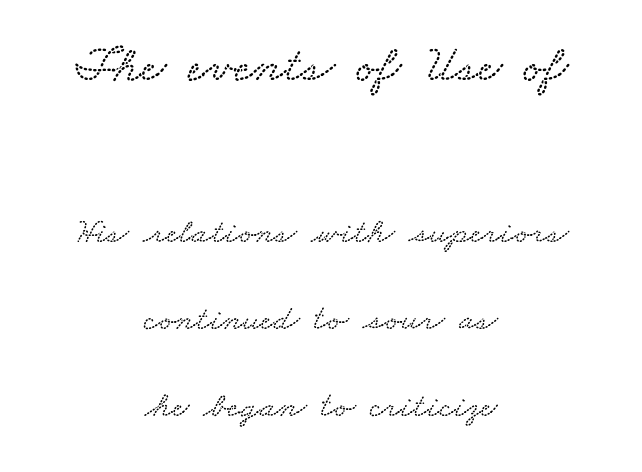
Think of a printed novel: that variable character pitch is what you see here. Leftover space on each line is divided equally before and after the words. Glance below the letters and you will spot only blank space. The block sitting higher on the canvas is the one with enlarged characters. How would I describe the line gaps? Wide and relaxed. Tracking here is standard; glyphs follow each other at the usual distance.
